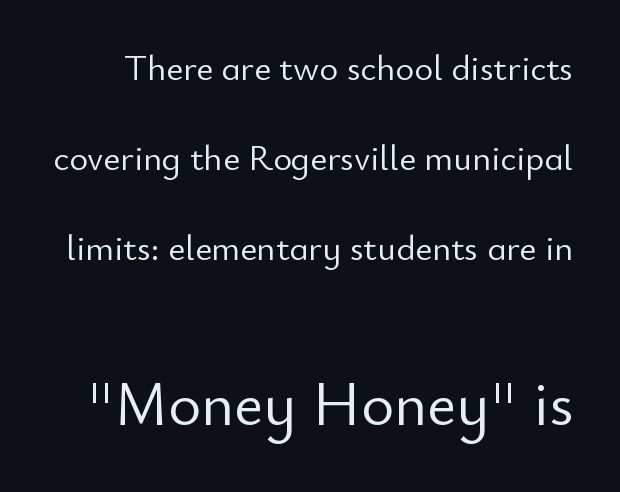
This is the regular roman posture of the typeface. The letters advance in unequal steps, a hallmark of proportional type. The letterforms sit shoulder to shoulder at normal distance. No chunkiness to these letters — they're not bold. Stroke terminals: plain, sans-serif.
